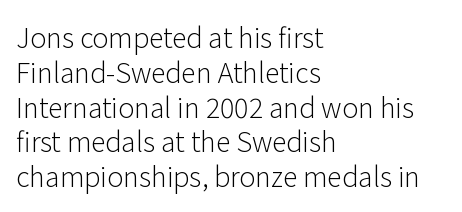
The image shows 27 px text type, upright; set left-aligned, normal line spacing (1.29x), normal letter spacing, not underlined.
